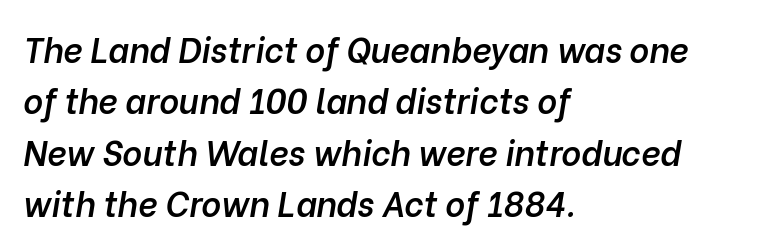
Q: Is the text bold? A: Semi-bold.
Q: Is the text italic (slanted)? A: Yes, it leans right by about 10 degrees.
Q: Is the text underlined? A: No.
Q: How is the paragraph aligned? A: Left-aligned.
Q: Is the spacing between letters normal or unusually wide? A: Normal.
Q: Is the spacing between lines tight, normal or loose? A: Normal.
Q: Width (condensed, normal, or wide)? A: Normal.
Q: Stroke contrast? A: Low.
Q: x-height? A: Medium.
Q: Monospaced? A: No.
